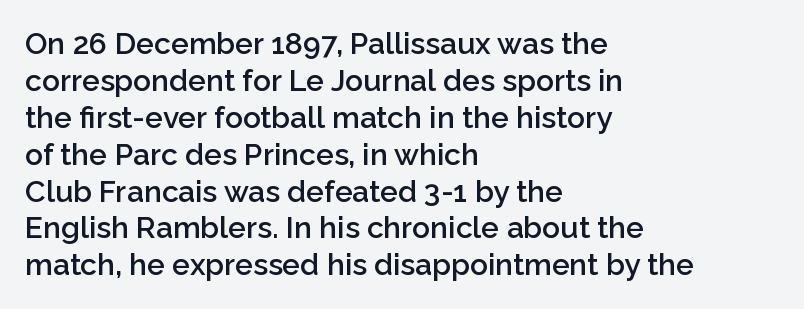
This is the in-between weight designers call semibold or demi. Inter-character spacing is left at the font's built-in metrics. The setting favours the left margin, as ordinary paragraphs usually do. Underline: absent.
